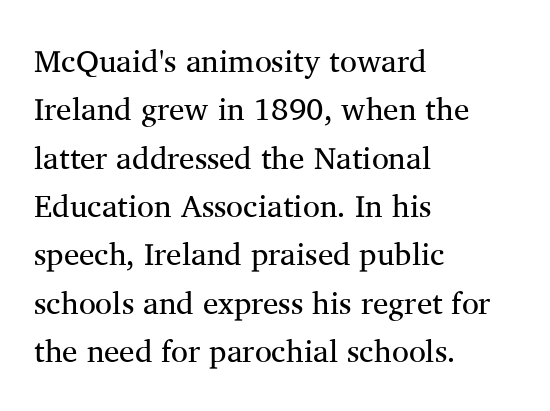
{"serif": "yes", "italic": "no", "bold": "no", "weight": "regular", "width": "normal", "stroke_contrast": "medium", "x_height": "medium", "monospaced": "no", "underline": "no", "align": "left", "line_spacing": "normal", "line_spacing_ratio": 1.56, "letter_spacing": "normal", "letter_spacing_em": 0.0, "glyph_px": 31}
